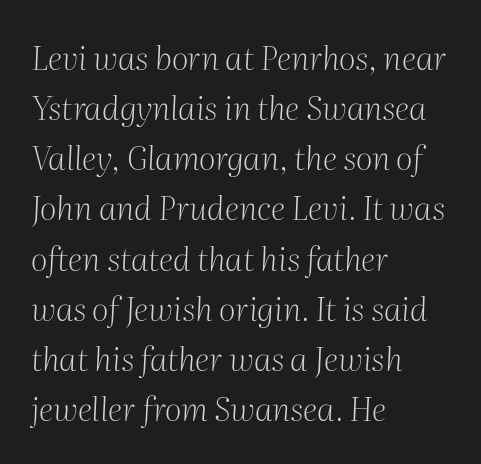
This sample has the flowing, uneven cadence of proportional lettering. Descenders are the only things crossing below the line. Is this a sans? No — the strokes have serifs. The axis of the letterforms is tilted away from vertical.
